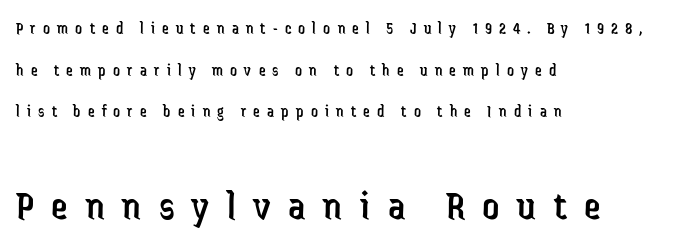
The image shows 42 px regular-weight, condensed sans-serif type, upright; set left-aligned, loose line spacing (2.45x), unusually wide letter spacing (+0.42 em), not underlined; the second (bottom) block is 2.47x larger; low stroke contrast and a medium x-height.
